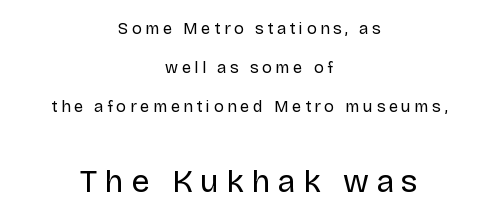
The image shows 32 px regular-weight sans-serif type, upright; set centered, loose line spacing (2.44x), unusually wide letter spacing (+0.23 em), not underlined; the second (bottom) block is 2.0x larger; low stroke contrast and a large x-height.
